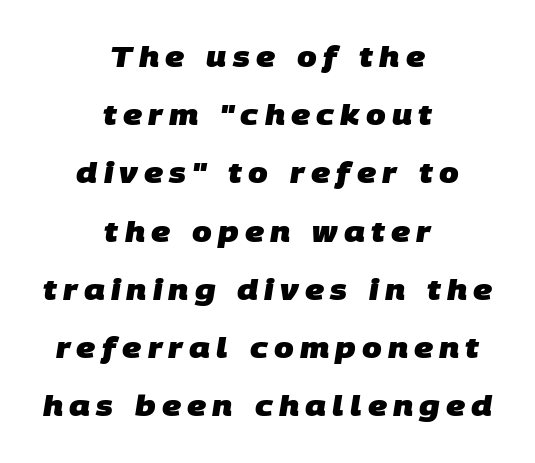
{"serif": "no", "bold": "yes", "weight": "heavy", "width": "normal", "stroke_contrast": "low", "x_height": "large", "monospaced": "no", "underline": "no", "align": "center", "line_spacing": "loose", "line_spacing_ratio": 2.08, "letter_spacing": "wide", "letter_spacing_em": 0.22, "glyph_px": 28}
